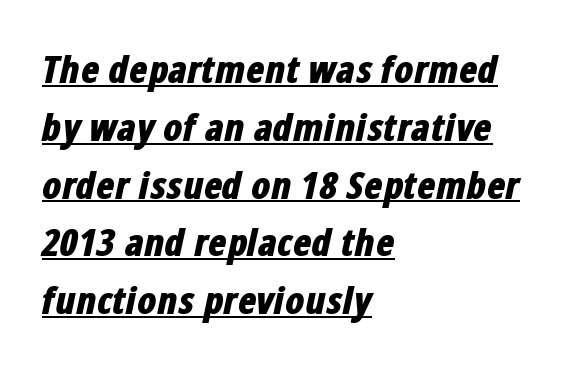
Nothing unusual about the tracking: characters are spaced as the font intends. The passage shown is underscored from start to finish. Heavy-handed strokes throughout: this text is bold. Slanted lettering throughout. A classic flush-left, rag-right setting is used for this passage. The block of text has a typical density, with ordinary space between rows.
